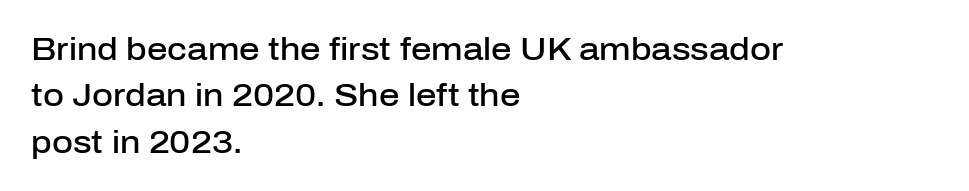
The image shows 32 px semibold sans-serif type, upright; set left-aligned, normal line spacing (1.45x), normal letter spacing, not underlined; low stroke contrast and a medium x-height.
